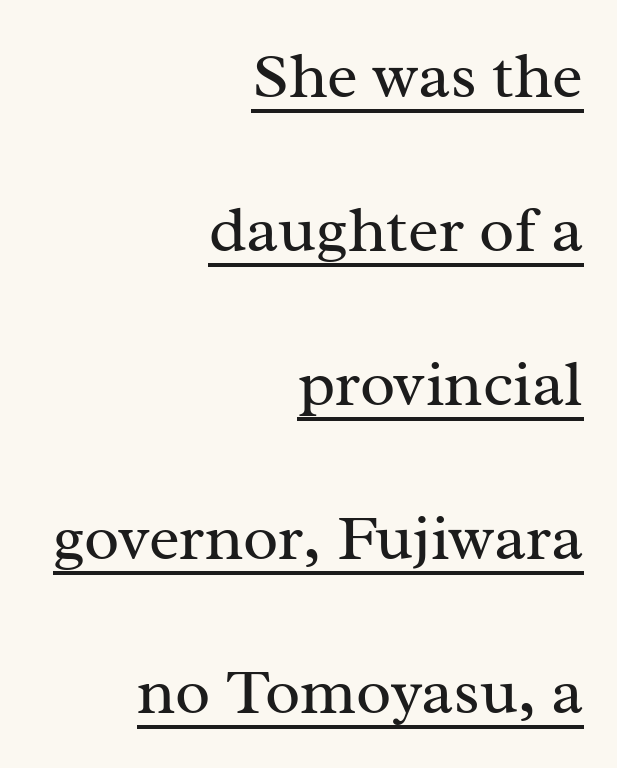
{"serif": "yes", "italic": "no", "bold": "no", "weight": "regular", "width": "normal", "stroke_contrast": "medium", "x_height": "medium", "monospaced": "no", "underline": "yes", "align": "right", "line_spacing": "loose", "line_spacing_ratio": 2.37, "letter_spacing": "normal", "letter_spacing_em": 0.0, "glyph_px": 65}
